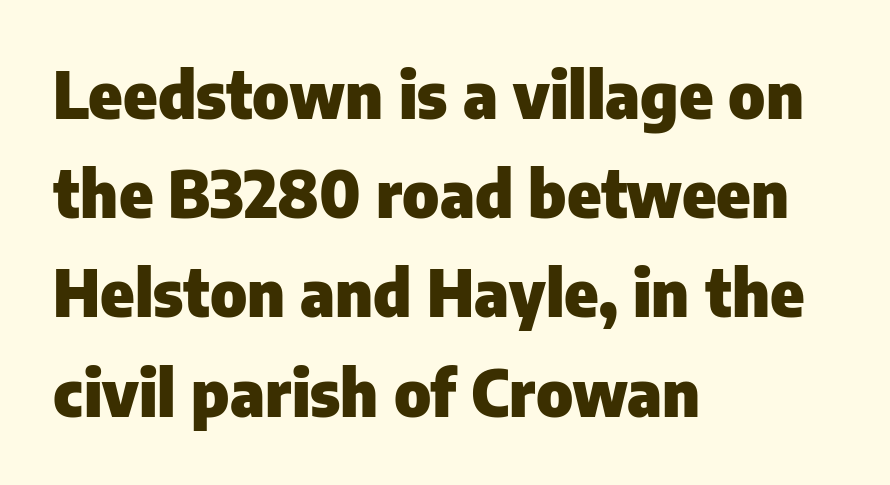
{"serif": "no", "italic": "no", "bold": "yes", "weight": "heavy", "width": "normal", "stroke_contrast": "low", "x_height": "medium", "monospaced": "no", "underline": "no", "align": "left", "line_spacing": "normal", "line_spacing_ratio": 1.55, "letter_spacing": "normal", "letter_spacing_em": 0.0, "glyph_px": 64}
